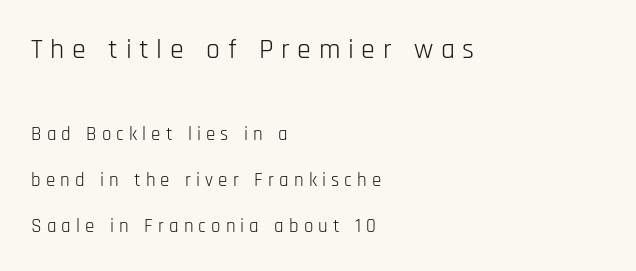
The image shows 28 px light, condensed sans-serif type, upright; set left-aligned, loose line spacing (2.44x), unusually wide letter spacing (+0.27 em), not underlined; the first (top) block is 1.47x larger; low stroke contrast and a large x-height.
